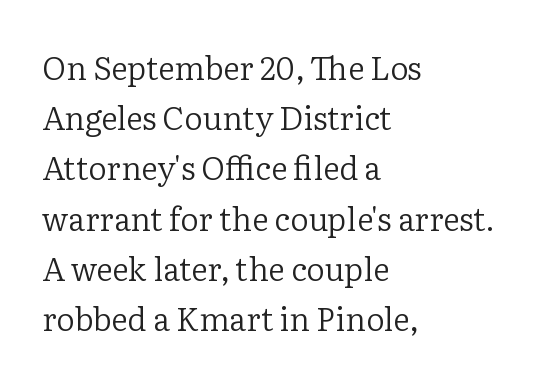
The setting favours the left margin, as ordinary paragraphs usually do. The typesetting does not lean heavy: it is not bold. Has an underline been added? It has not. A typesetter would label this face a serif. Designer's note — italics off, roman on. Default kerning and tracking; the words read as compact shapes.
